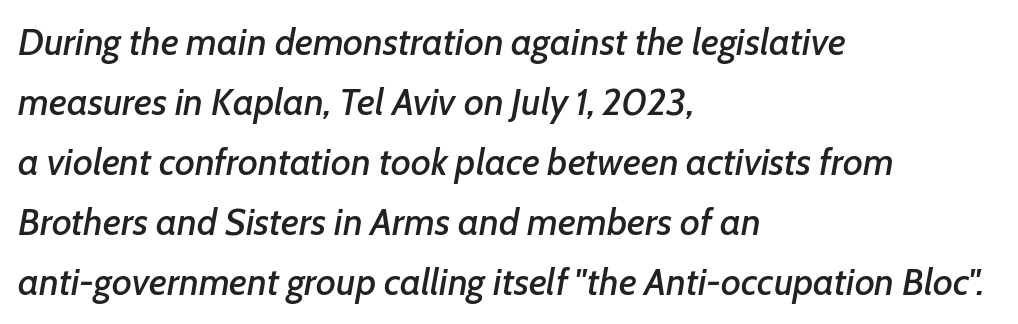
{"italic": "yes", "lean": "right", "slant_degrees": 7, "width": "normal", "stroke_contrast": "low", "x_height": "medium", "monospaced": "no", "underline": "no", "align": "left", "line_spacing": "normal", "line_spacing_ratio": 1.58, "letter_spacing": "normal", "letter_spacing_em": 0.0, "glyph_px": 38}
